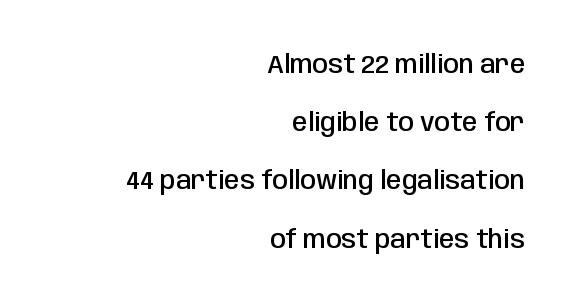
The axis of the letterforms is exactly vertical. The space beneath each line is pristine and unruled. Horizontally, the lines are justified to the trailing edge only. Every letter is mildly thick-stroked: semibold rather than bold.
